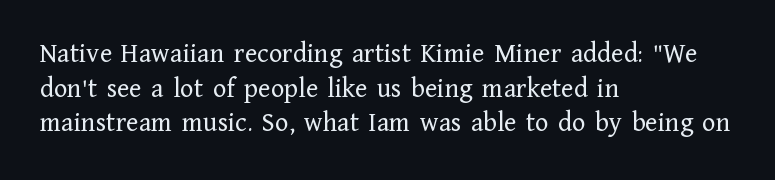
No letter is thick-stroked: the sample isn't bold. Left-aligned paragraph, ragged on the right. Spacing between characters is what you'd get straight out of the box. The axis of the letterforms is exactly vertical. Unlike a clean sans, this face finishes its strokes with serifs. Each letter keeps its own natural width here, so spacing adapts to shape.
